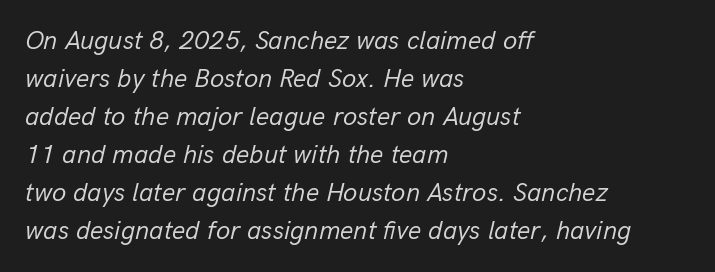
This rendering leaves character spacing at its baseline value. The space beneath each line is pristine and unruled. This rendering uses left alignment, leaving the right contour irregular. This sample uses an oblique cut, with every glyph tilted off the vertical. Successive baselines arrive at the customary interval. No heavy texture on the line: the type isn't bold.
